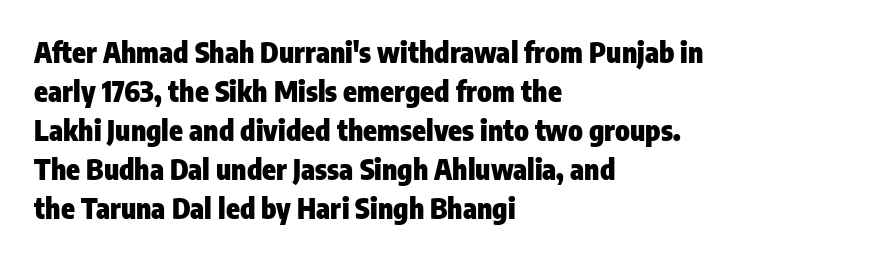
Varying glyph widths throughout — classic text-font behaviour. How are the letters spaced? Ordinarily, with no added tracking. Honestly, the row spacing looks completely unremarkable. The paragraph has a hard left edge and a soft right edge. No feet cap the strokes, marking this as sans-serif type.
